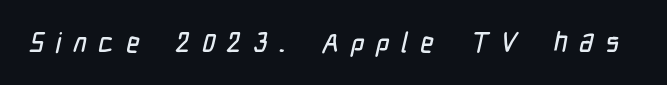
{"serif": "no", "width": "condensed", "stroke_contrast": "low", "x_height": "medium", "monospaced": "no", "underline": "no", "letter_spacing": "wide", "letter_spacing_em": 0.42, "glyph_px": 28}
